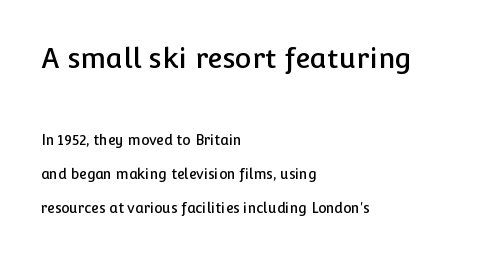
Q: Is the text italic (slanted)? A: No, it is upright.
Q: Is the typeface a serif or a sans-serif typeface? A: Sans-serif.
Q: Is the text underlined? A: No.
Q: How is the paragraph aligned? A: Left-aligned.
Q: Is the spacing between letters normal or unusually wide? A: Normal.
Q: Is the spacing between lines tight, normal or loose? A: Loose.
Q: Which block of text is set in a larger size, the first (top) or the second (bottom)? A: The first (top) one.
Q: Width (condensed, normal, or wide)? A: Normal.
Q: Stroke contrast? A: Low.
Q: x-height? A: Medium.
Q: Monospaced? A: No.
